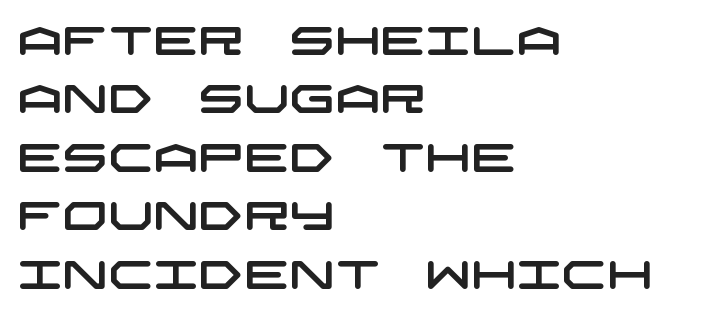
The image shows 40 px wide sans-serif type; set left-aligned, normal line spacing (1.46x), normal letter spacing, not underlined; low stroke contrast and a large x-height.
